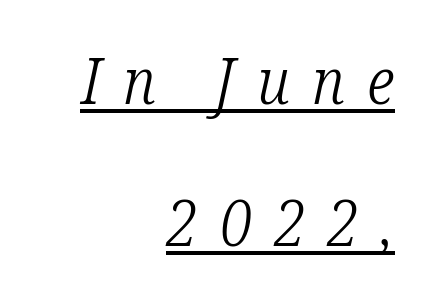
The image shows 63 px light, condensed serif type, italic (leaning right); set right-aligned, loose line spacing (2.25x), unusually wide letter spacing (+0.35 em), underlined; low stroke contrast and a medium x-height.
